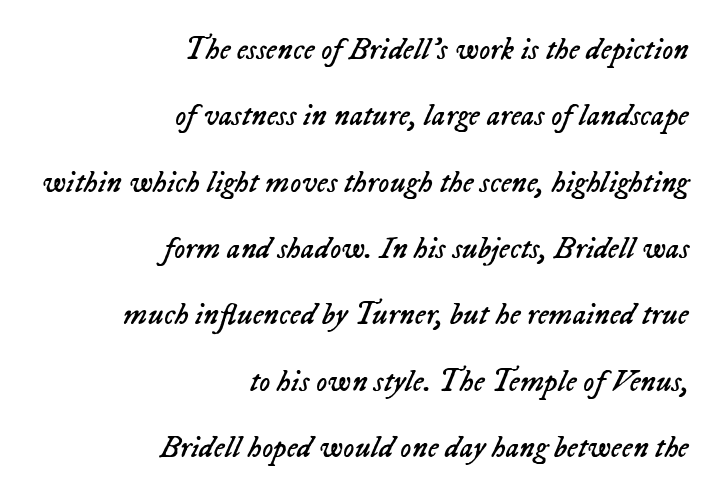
Character widths vary here, with narrow letters taking less room than wide ones. This rendering features lettering with no underline. Reading down the block, your eye finds every line finishing at a fixed right position. On a weight scale, this lands at 450 or below. Each word holds together tightly as a unit, with standard inter-letter gaps. The line-height multiplier appears high, well above default.
